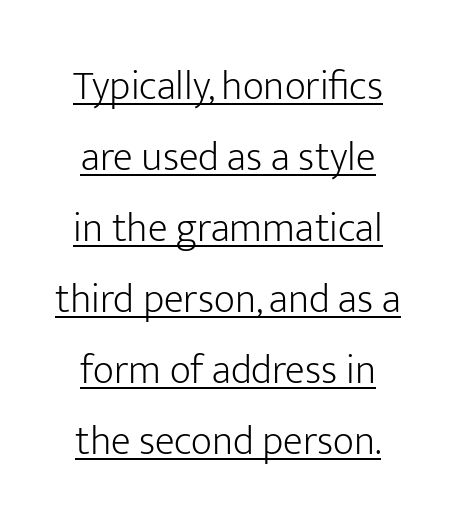
A typesetter would mark this as roman, not italic. Spacing verdict: proportional, widths tailored to each character. In CSS terms this would be text-align: center. Has an underline been added? It has.
